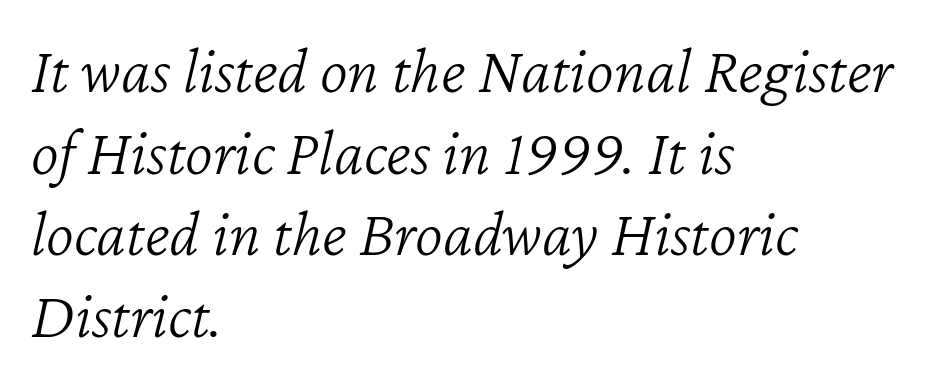
Q: Is the text bold? A: No.
Q: Is the text italic (slanted)? A: Yes, it leans right by about 12 degrees.
Q: Is the text underlined? A: No.
Q: How is the paragraph aligned? A: Left-aligned.
Q: Is the spacing between letters normal or unusually wide? A: Normal.
Q: Width (condensed, normal, or wide)? A: Normal.
Q: Stroke contrast? A: Low.
Q: x-height? A: Medium.
Q: Monospaced? A: No.
